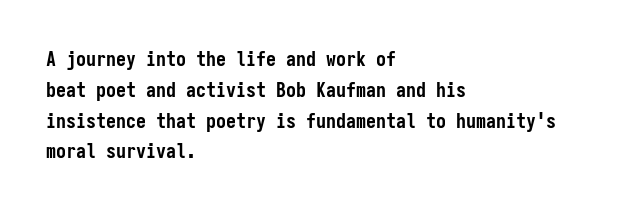
The image shows 20 px bold type, upright; set left-aligned, normal line spacing (1.54x), normal letter spacing, not underlined.
